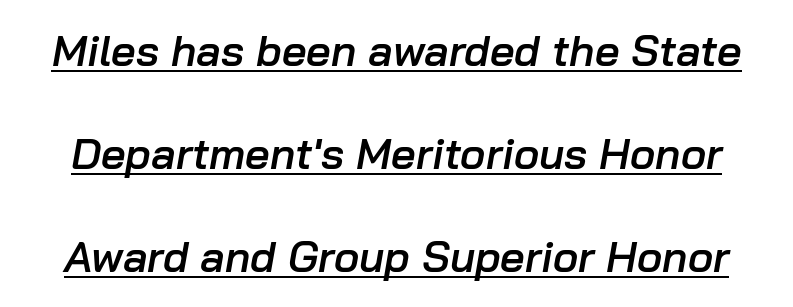
The face used here is proportionally spaced, like ordinary book or web type. Each new line begins a long way beneath the previous one. A rule runs beneath these lines of type. This is the in-between weight designers call semibold or demi.
